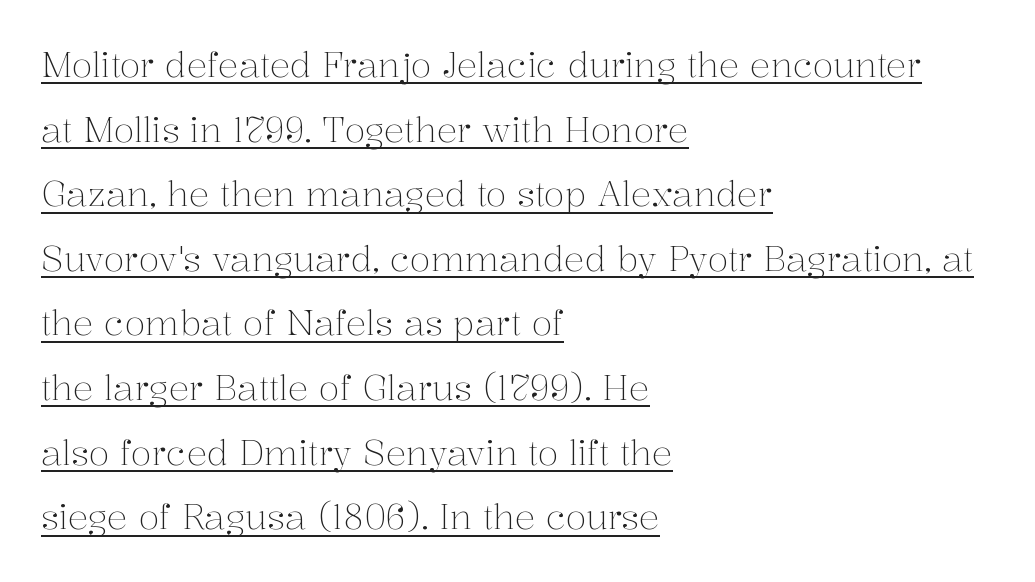
The image shows 34 px light serif type, upright; set left-aligned, loose line spacing (1.9x), normal letter spacing, underlined; medium stroke contrast and a medium x-height.
